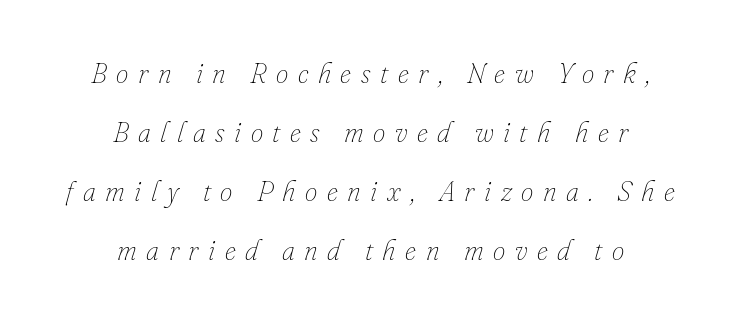
Do the characters align in a grid? No, the font is proportional. The rendering applies a slant to the glyphs. A light-to-regular cut is what we see here. Honestly, the rows look like they've been pulled way apart.
